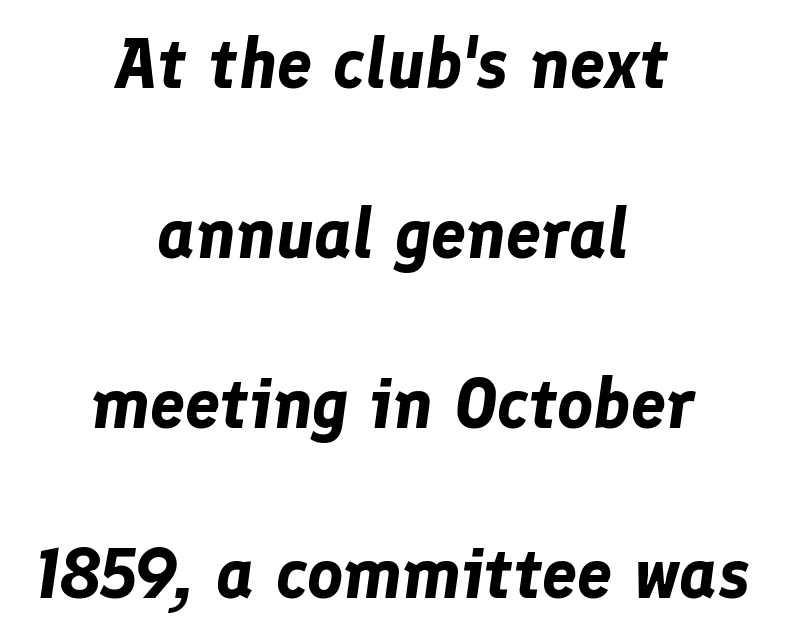
{"italic": "yes", "lean": "right", "slant_degrees": 8, "bold": "yes", "weight": "bold", "width": "normal", "stroke_contrast": "low", "x_height": "medium", "monospaced": "no", "underline": "no", "align": "center", "line_spacing": "loose", "line_spacing_ratio": 2.43, "letter_spacing": "normal", "letter_spacing_em": 0.0, "glyph_px": 70}
